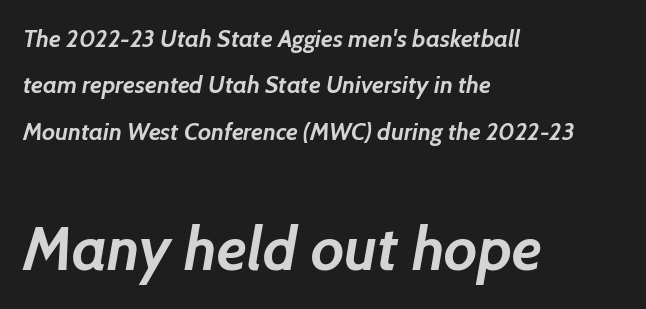
Q: Is the text bold? A: Yes.
Q: Is the typeface a serif or a sans-serif typeface? A: Sans-serif.
Q: Is the text underlined? A: No.
Q: How is the paragraph aligned? A: Left-aligned.
Q: Is the spacing between letters normal or unusually wide? A: Normal.
Q: Is the spacing between lines tight, normal or loose? A: Loose.
Q: Which block of text is set in a larger size, the first (top) or the second (bottom)? A: The second (bottom) one.
Q: Width (condensed, normal, or wide)? A: Normal.
Q: Stroke contrast? A: Low.
Q: x-height? A: Medium.
Q: Monospaced? A: No.
